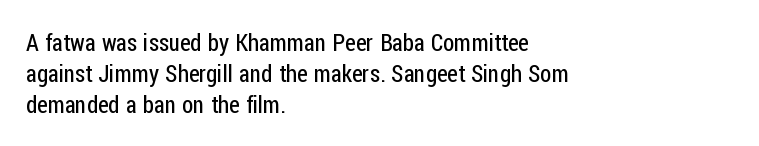
The image shows 23 px text type, upright; set left-aligned, normal line spacing (1.34x), normal letter spacing, not underlined.
